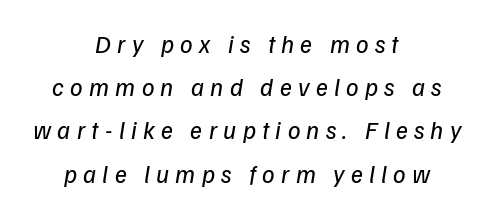
The image shows 25 px text type, italic (leaning right); set centered, line spacing 1.73x, unusually wide letter spacing (+0.25 em), not underlined.
